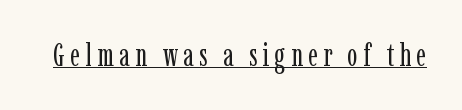
The image shows 31 px regular-weight, condensed serif type, upright; set underlined; low stroke contrast and a medium x-height.
